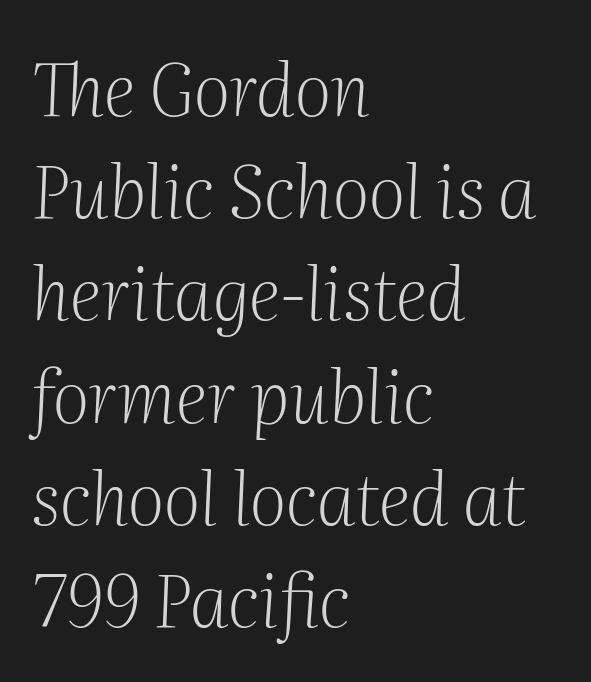
The typeface chosen for these lines features serifs. You could not count columns in this text — the font is proportionally spaced. Spacing between characters is what you'd get straight out of the box. The string is rendered with underlining switched off. Emphasis-style slanted type is in use. The text block is weighted toward the left margin, trailing off unevenly rightward.
